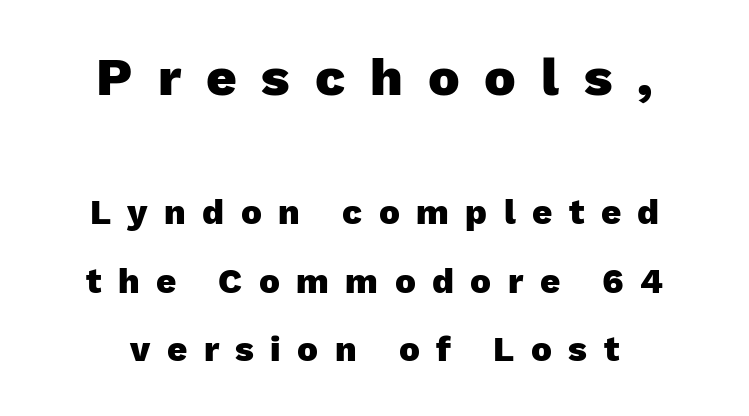
Q: Is the text bold? A: Yes.
Q: Is the text italic (slanted)? A: No, it is upright.
Q: Is the typeface a serif or a sans-serif typeface? A: Sans-serif.
Q: Is the text underlined? A: No.
Q: How is the paragraph aligned? A: Centered.
Q: Is the spacing between letters normal or unusually wide? A: Unusually wide.
Q: Is the spacing between lines tight, normal or loose? A: Loose.
Q: Which block of text is set in a larger size, the first (top) or the second (bottom)? A: The first (top) one.
Q: Width (condensed, normal, or wide)? A: Normal.
Q: Stroke contrast? A: Low.
Q: x-height? A: Medium.
Q: Monospaced? A: No.
